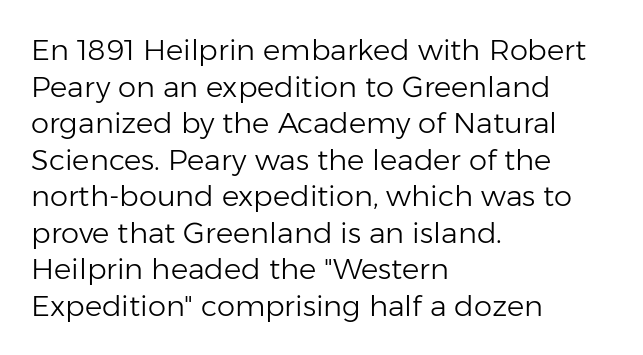
Q: Is the text bold? A: No.
Q: Is the text italic (slanted)? A: No, it is upright.
Q: Is the typeface a serif or a sans-serif typeface? A: Sans-serif.
Q: Is the text underlined? A: No.
Q: How is the paragraph aligned? A: Left-aligned.
Q: Is the spacing between letters normal or unusually wide? A: Normal.
Q: Is the spacing between lines tight, normal or loose? A: Normal.
Q: Width (condensed, normal, or wide)? A: Normal.
Q: Stroke contrast? A: Low.
Q: x-height? A: Medium.
Q: Monospaced? A: No.
